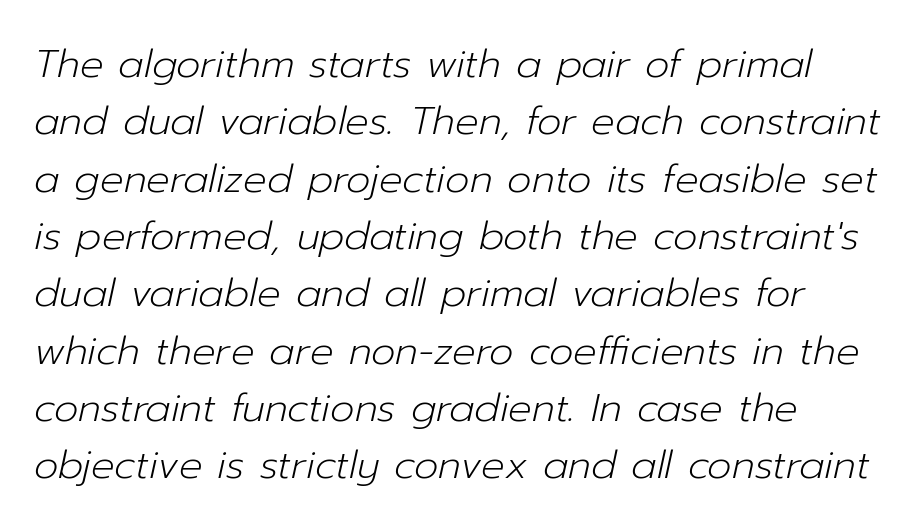
{"italic": "yes", "lean": "right", "slant_degrees": 12, "bold": "no", "weight": "light", "width": "normal", "stroke_contrast": "low", "x_height": "medium", "monospaced": "no", "underline": "no", "align": "left", "line_spacing": "normal", "line_spacing_ratio": 1.47, "letter_spacing": "normal", "letter_spacing_em": 0.0, "glyph_px": 39}
